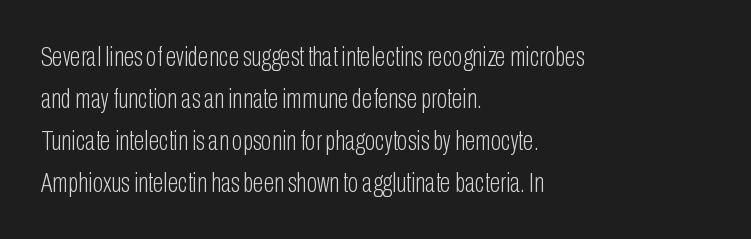
{"serif": "no", "italic": "no", "bold": "no", "weight": "light", "width": "condensed", "stroke_contrast": "low", "x_height": "medium", "monospaced": "no", "underline": "no", "align": "left", "line_spacing": "normal", "line_spacing_ratio": 1.5, "letter_spacing": "normal", "letter_spacing_em": 0.0, "glyph_px": 28}
